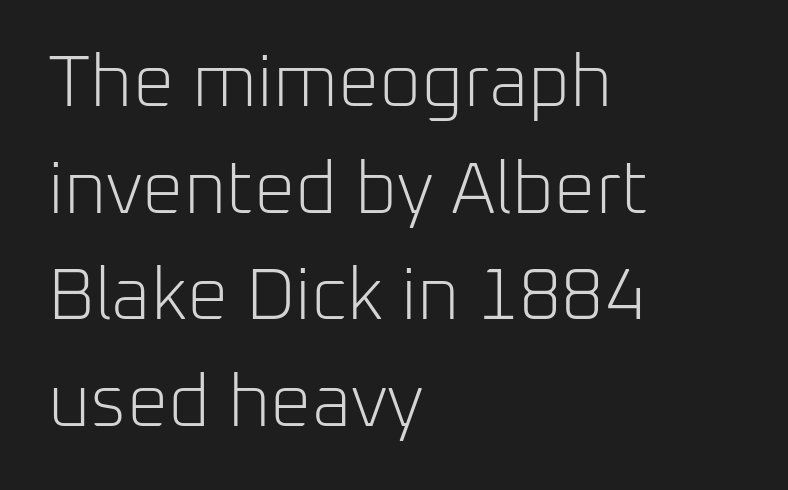
{"serif": "no", "italic": "no", "bold": "no", "weight": "light", "width": "normal", "stroke_contrast": "low", "x_height": "medium", "monospaced": "no", "underline": "no", "align": "left", "line_spacing": "normal", "line_spacing_ratio": 1.46, "letter_spacing": "normal", "letter_spacing_em": 0.0, "glyph_px": 73}
